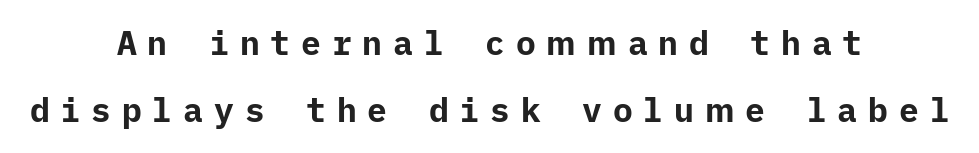
Q: Is the text bold? A: Yes.
Q: Is the text italic (slanted)? A: No, it is upright.
Q: Is the typeface a serif or a sans-serif typeface? A: Sans-serif.
Q: Is the text underlined? A: No.
Q: How is the paragraph aligned? A: Centered.
Q: Is the spacing between letters normal or unusually wide? A: Unusually wide.
Q: Is the spacing between lines tight, normal or loose? A: Loose.
Q: Width (condensed, normal, or wide)? A: Normal.
Q: Stroke contrast? A: Low.
Q: x-height? A: Medium.
